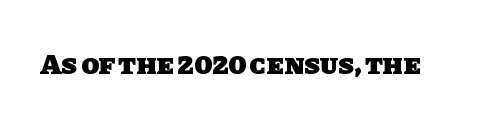
Regarding serifs, this sample does without them. Note the varied advance widths — an 'i' is clearly narrower than an 'm'. Glance below the letters and you will spot only blank space. Between one letter and the next there's only the usual sliver of space. Strokes here are thick enough to call this a true bold.
